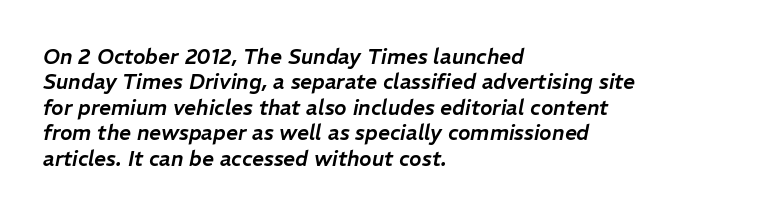
Q: Is the text italic (slanted)? A: Yes, it leans right by about 11 degrees.
Q: Is the text underlined? A: No.
Q: How is the paragraph aligned? A: Left-aligned.
Q: Is the spacing between letters normal or unusually wide? A: Normal.
